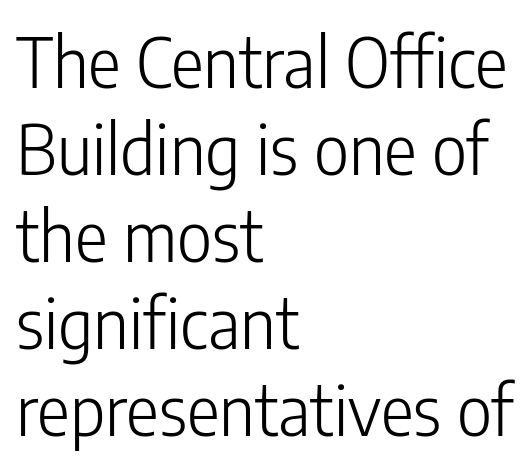
{"serif": "no", "italic": "no", "bold": "no", "weight": "light", "width": "condensed", "stroke_contrast": "low", "x_height": "medium", "monospaced": "no", "underline": "no", "align": "left", "line_spacing": "normal", "line_spacing_ratio": 1.26, "letter_spacing": "normal", "letter_spacing_em": 0.0, "glyph_px": 69}
